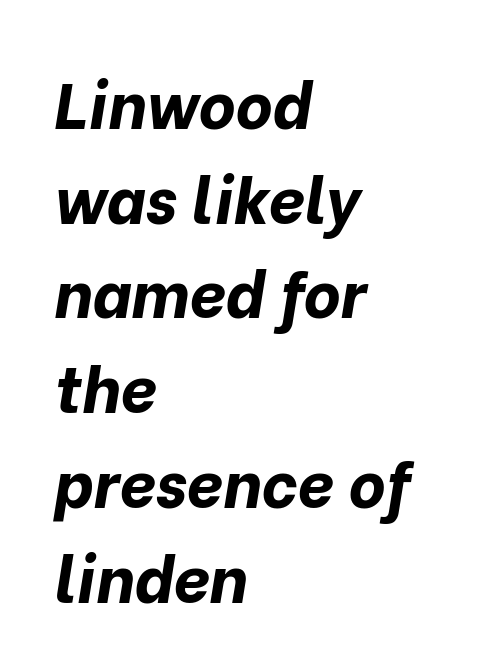
{"italic": "yes", "lean": "right", "slant_degrees": 10, "bold": "yes", "weight": "bold", "width": "normal", "stroke_contrast": "low", "x_height": "medium", "monospaced": "no", "underline": "no", "align": "left", "line_spacing": "normal", "line_spacing_ratio": 1.48, "letter_spacing": "normal", "letter_spacing_em": 0.0, "glyph_px": 64}
